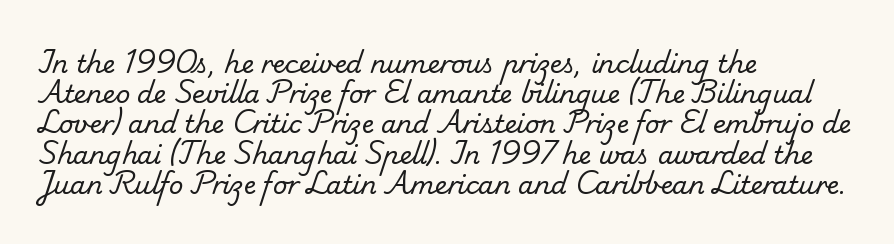
The image shows 25 px text type; set left-aligned, line spacing 1.21x, normal letter spacing, not underlined.
